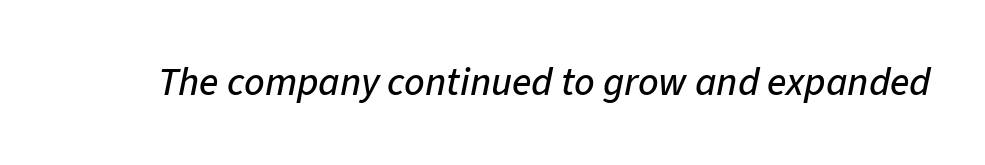
The image shows 40 px text type, italic (leaning right); set normal letter spacing, not underlined; low stroke contrast and a medium x-height.
